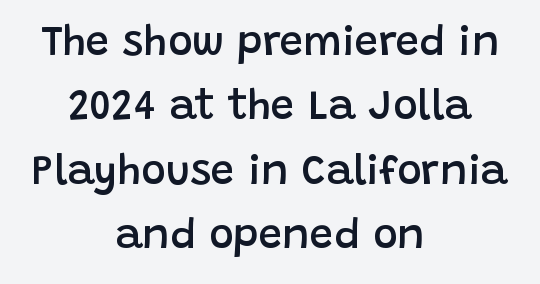
Q: Is the text bold? A: Semi-bold.
Q: Is the text italic (slanted)? A: No, it is upright.
Q: Is the typeface a serif or a sans-serif typeface? A: Sans-serif.
Q: Is the text underlined? A: No.
Q: How is the paragraph aligned? A: Centered.
Q: Is the spacing between letters normal or unusually wide? A: Normal.
Q: Is the spacing between lines tight, normal or loose? A: Normal.
Q: Width (condensed, normal, or wide)? A: Normal.
Q: Stroke contrast? A: Low.
Q: x-height? A: Large.
Q: Monospaced? A: No.
